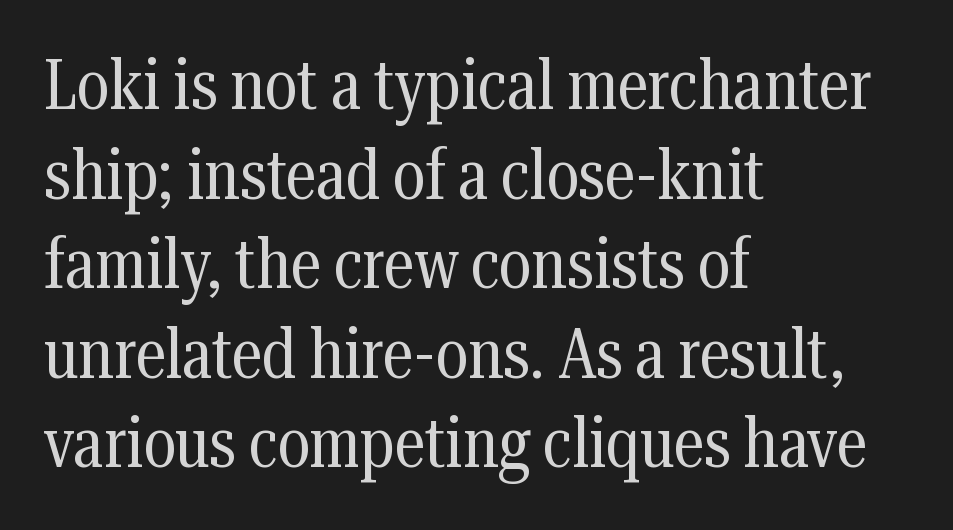
{"serif": "yes", "italic": "no", "bold": "no", "weight": "regular", "width": "condensed", "stroke_contrast": "medium", "x_height": "medium", "monospaced": "no", "underline": "no", "align": "left", "line_spacing": "normal", "line_spacing_ratio": 1.28, "letter_spacing": "normal", "letter_spacing_em": 0.0, "glyph_px": 70}
